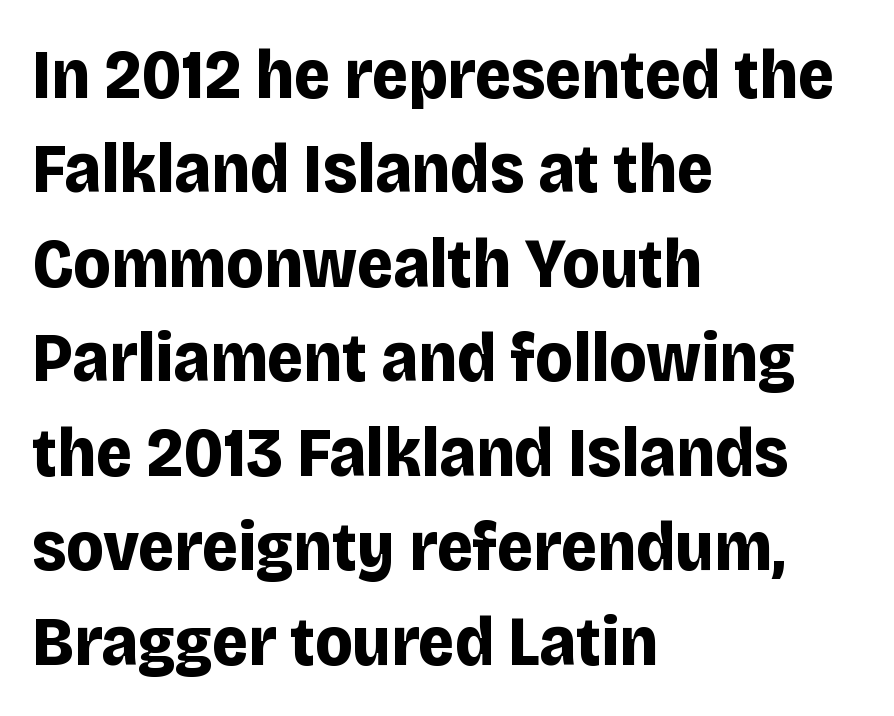
{"serif": "no", "italic": "no", "bold": "yes", "weight": "bold", "width": "normal", "stroke_contrast": "low", "x_height": "large", "monospaced": "no", "underline": "no", "align": "left", "line_spacing": "normal", "line_spacing_ratio": 1.35, "letter_spacing": "normal", "letter_spacing_em": 0.0, "glyph_px": 70}
